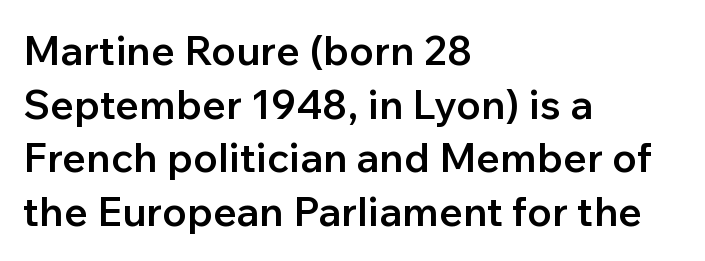
Q: Is the text bold? A: Semi-bold.
Q: Is the text italic (slanted)? A: No, it is upright.
Q: Is the typeface a serif or a sans-serif typeface? A: Sans-serif.
Q: Is the text underlined? A: No.
Q: How is the paragraph aligned? A: Left-aligned.
Q: Is the spacing between letters normal or unusually wide? A: Normal.
Q: Is the spacing between lines tight, normal or loose? A: Normal.
Q: Width (condensed, normal, or wide)? A: Normal.
Q: Stroke contrast? A: Low.
Q: x-height? A: Medium.
Q: Monospaced? A: No.
